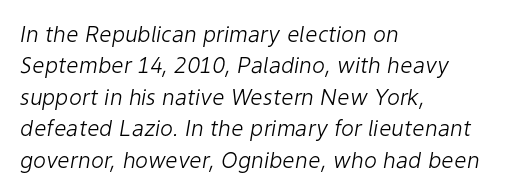
Q: Is the text bold? A: No.
Q: Is the text italic (slanted)? A: Yes, it leans right by about 9 degrees.
Q: Is the text underlined? A: No.
Q: How is the paragraph aligned? A: Left-aligned.
Q: Is the spacing between letters normal or unusually wide? A: Normal.
Q: Is the spacing between lines tight, normal or loose? A: Normal.
